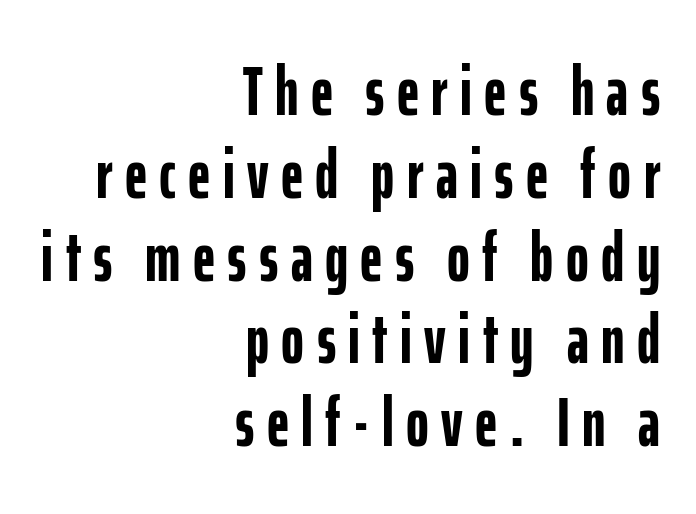
The image shows 69 px semibold, condensed sans-serif type, upright; set right-aligned, line spacing 1.2x, not underlined; low stroke contrast and a medium x-height.
